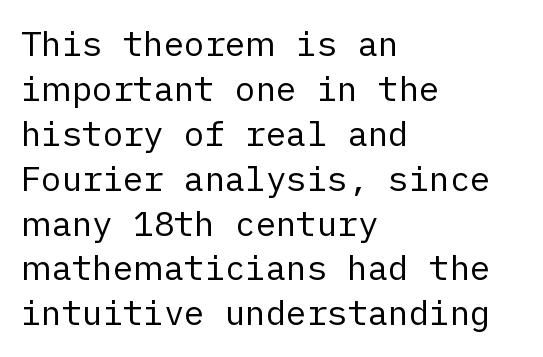
Is there much room between lines? A standard amount, neither cramped nor airy. This sample uses plain, unmodified letter spacing. A bare baseline throughout the passage. Stroke terminals: plain, sans-serif.
